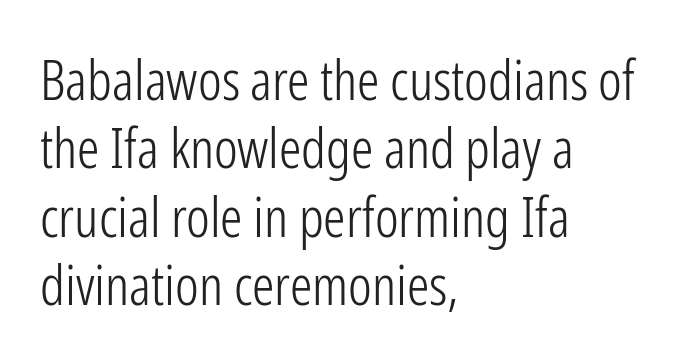
The image shows 56 px light, condensed sans-serif type, upright; set left-aligned, line spacing 1.22x, normal letter spacing, not underlined; low stroke contrast and a medium x-height.
